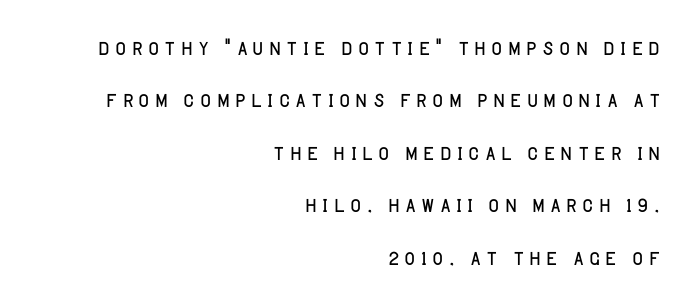
The image shows 29 px light sans-serif type, upright; set right-aligned, line spacing 1.81x, not underlined; low stroke contrast and a large x-height.
